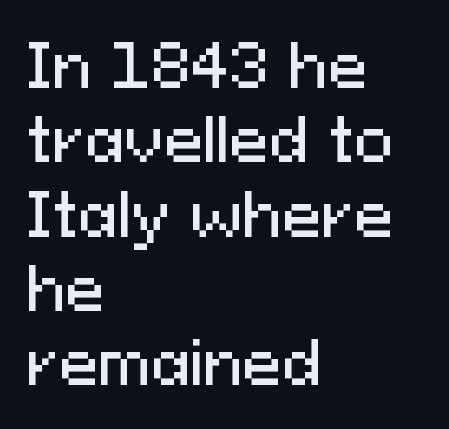
Does extra space separate the letters? No, they use regular spacing. Designer's note — italics off, roman on. Notice how descenders clear the ascenders below comfortably — that's standard leading. Character widths vary here, with narrow letters taking less room than wide ones. This rendering employs a face without finishing strokes, i.e., a sans-serif.
